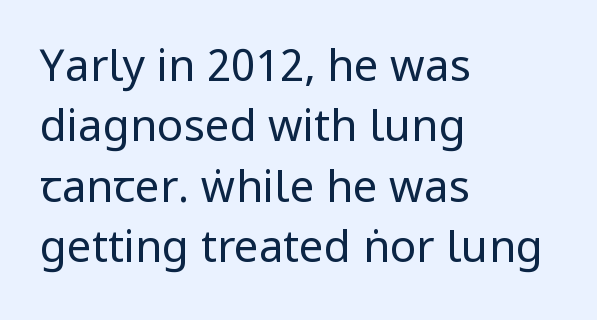
Every character sits straight up, as roman type does. Every row of glyphs begins at an identical x-position on the left. Does the type have serifs? No, each stem ends abruptly. A bare baseline throughout the passage. Character widths vary here, with narrow letters taking less room than wide ones. The block of text has a typical density, with ordinary space between rows.
